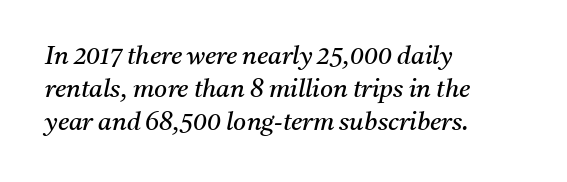
The image shows 25 px text type, italic (leaning right); set left-aligned, normal line spacing (1.32x), normal letter spacing, not underlined.
